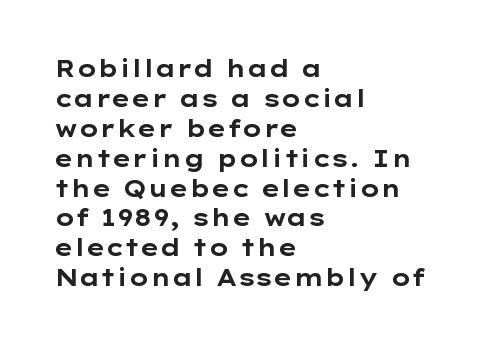
{"italic": "no", "bold": "yes", "underline": "no", "align": "left", "line_spacing": "normal", "line_spacing_ratio": 1.3, "letter_spacing": "normal", "letter_spacing_em": 0.0, "glyph_px": 23}
